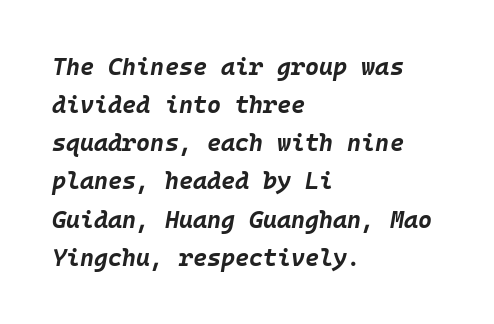
Q: Is the text bold? A: Yes.
Q: Is the text italic (slanted)? A: Yes, it leans right by about 10 degrees.
Q: Is the text underlined? A: No.
Q: How is the paragraph aligned? A: Left-aligned.
Q: Is the spacing between letters normal or unusually wide? A: Normal.
Q: Is the spacing between lines tight, normal or loose? A: Normal.
